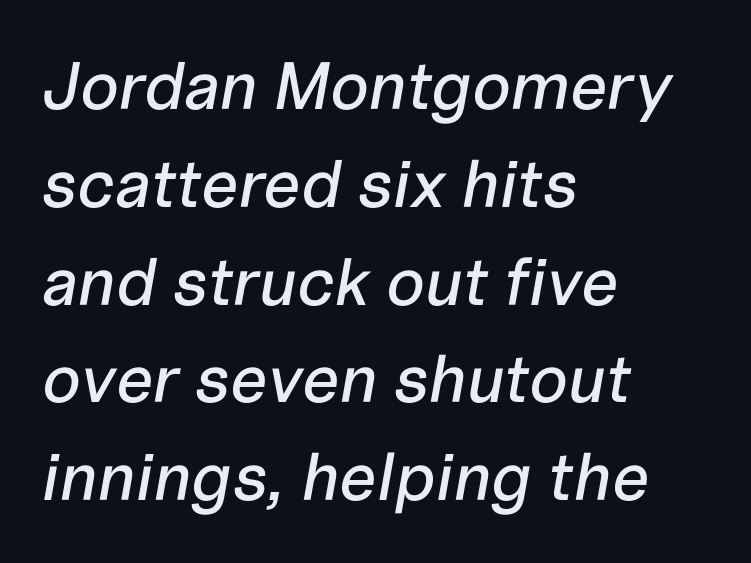
The image shows 67 px text type, italic (leaning right); set left-aligned, normal line spacing (1.46x), normal letter spacing, not underlined; low stroke contrast and a medium x-height.
